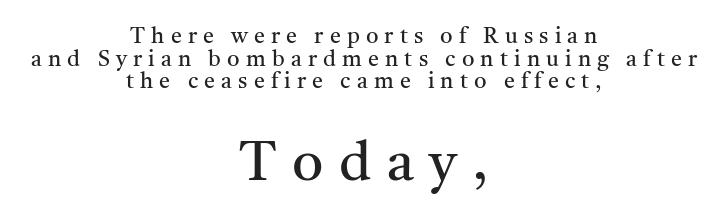
Notice how the stems are strictly vertical — no italics here. The weight would be labelled regular, book, light, or lighter still. A typesetter would call this leading minimal, almost set solid. The characters display serif detailing at their extremities. The passage shown has open, widely tracked lettering throughout. Top chunk: small. Bottom chunk: large.
